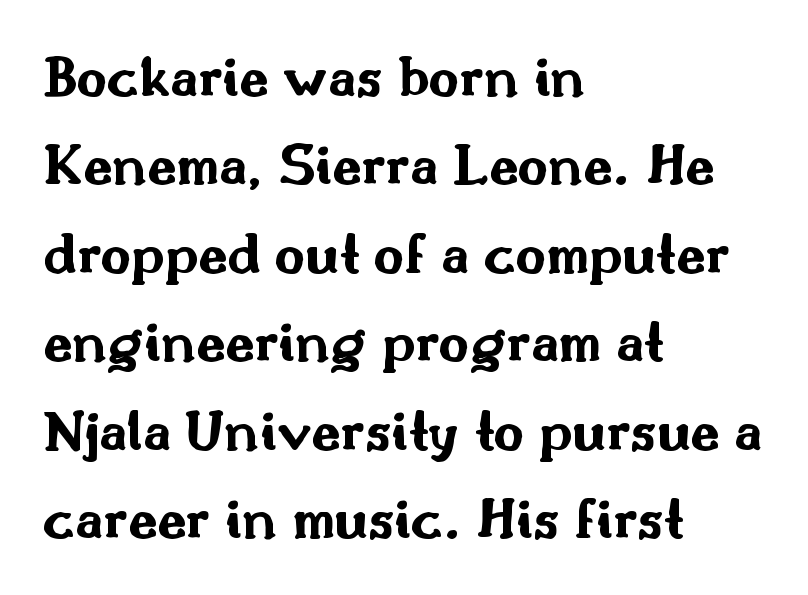
The image shows 59 px bold, wide sans-serif type, upright; set left-aligned, normal line spacing (1.5x), normal letter spacing, not underlined; medium stroke contrast and a small x-height.
